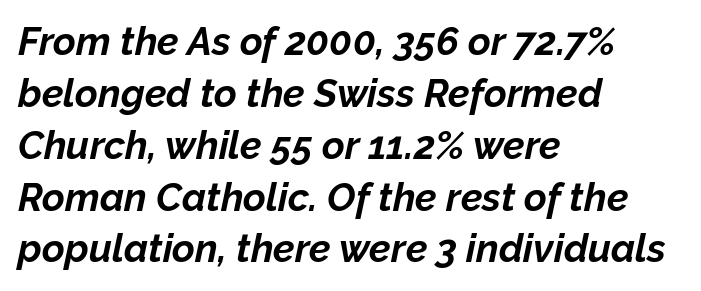
Q: Is the text bold? A: Yes.
Q: Is the text italic (slanted)? A: Yes, it leans right by about 12 degrees.
Q: Is the text underlined? A: No.
Q: How is the paragraph aligned? A: Left-aligned.
Q: Is the spacing between letters normal or unusually wide? A: Normal.
Q: Is the spacing between lines tight, normal or loose? A: Normal.
Q: Width (condensed, normal, or wide)? A: Normal.
Q: Stroke contrast? A: Low.
Q: x-height? A: Medium.
Q: Monospaced? A: No.
